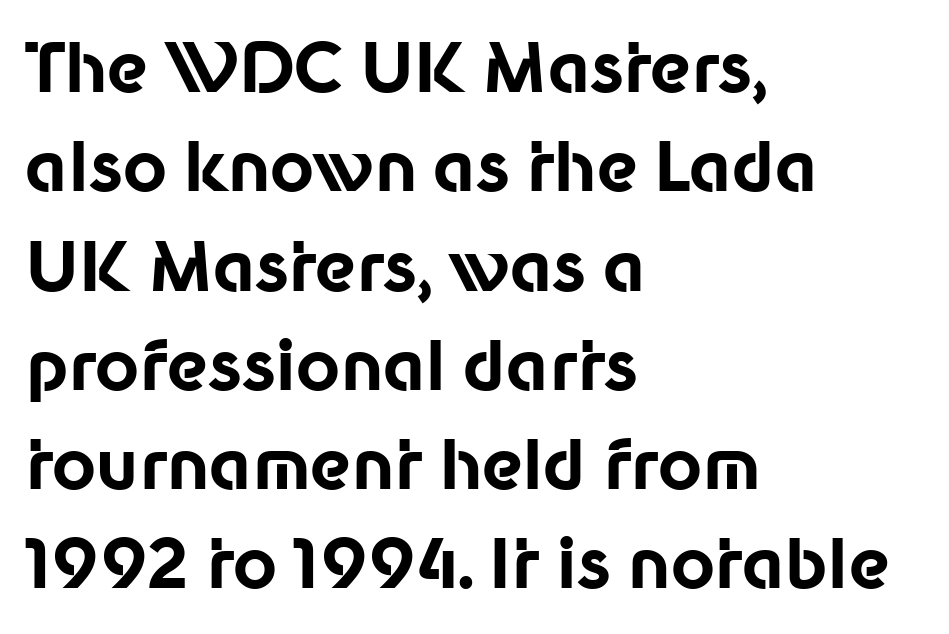
Q: Is the text bold? A: Yes.
Q: Is the text italic (slanted)? A: No, it is upright.
Q: Is the typeface a serif or a sans-serif typeface? A: Sans-serif.
Q: Is the text underlined? A: No.
Q: How is the paragraph aligned? A: Left-aligned.
Q: Is the spacing between letters normal or unusually wide? A: Normal.
Q: Is the spacing between lines tight, normal or loose? A: Normal.
Q: Width (condensed, normal, or wide)? A: Normal.
Q: Stroke contrast? A: Low.
Q: x-height? A: Medium.
Q: Monospaced? A: No.
